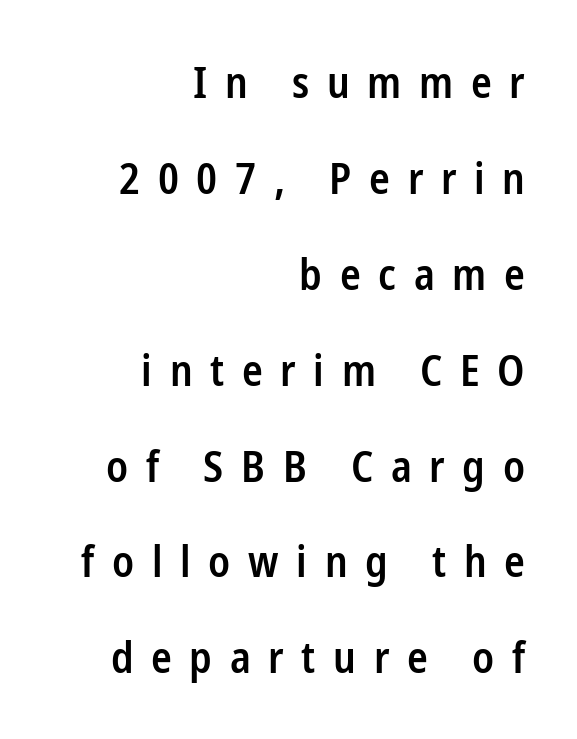
When letters stand straight like this, we call the style roman or upright. This sample trades compactness for vertical openness between lines. The lines are quadded right. The words here are not underlined. These lines are rendered in a variable-pitch font.
